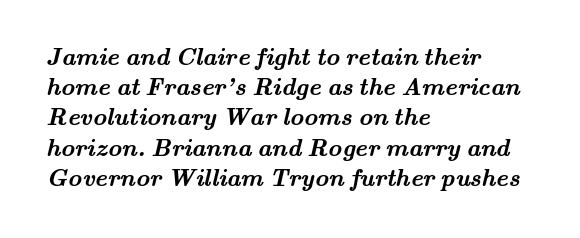
The image shows 24 px bold type; set left-aligned, normal line spacing (1.26x), normal letter spacing, not underlined.
